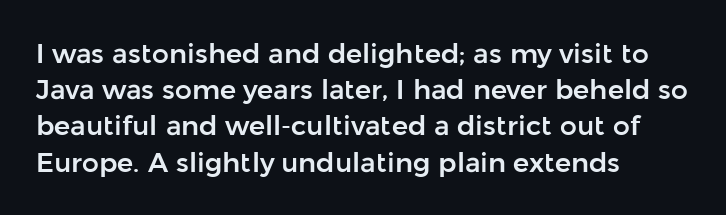
The image shows 27 px text type, upright; set left-aligned, normal line spacing (1.34x), normal letter spacing, not underlined.
